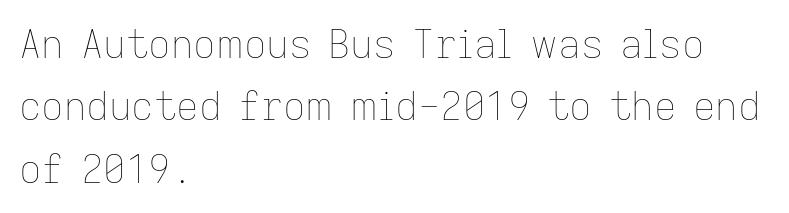
Looks like regular typesetting: each glyph gets only the width it needs. A clean baseline with only descenders dipping below it. Nothing unusual about the tracking: characters are spaced as the font intends. These lines are set flush left with a ragged right edge. Whoever set this chose a conventional vertical rhythm.
